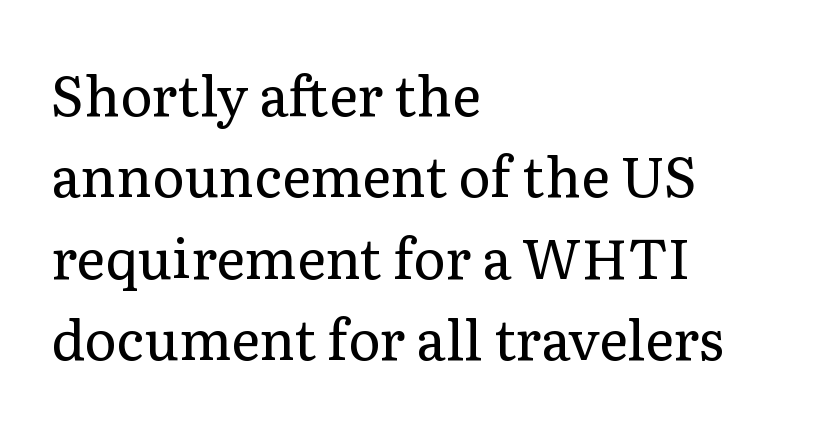
{"serif": "yes", "italic": "no", "bold": "no", "weight": "regular", "width": "normal", "stroke_contrast": "low", "x_height": "medium", "monospaced": "no", "underline": "no", "align": "left", "line_spacing": "normal", "line_spacing_ratio": 1.48, "letter_spacing": "normal", "letter_spacing_em": 0.0, "glyph_px": 55}
